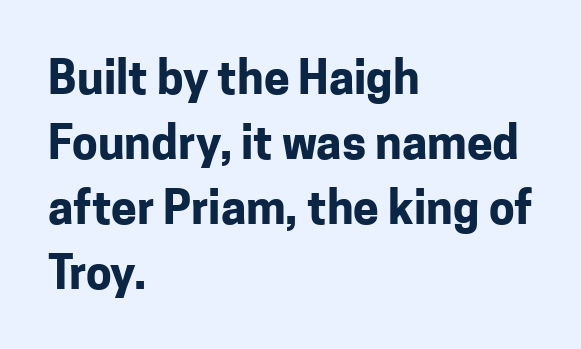
Visually the block forms a straight wall on the left and a jagged coastline on the right. The line texture is even and compact thanks to regular tracking. Does the type have serifs? No, each stem ends abruptly. The typesetting leans heavy: a genuine bold. Regular leading. The zone under the glyphs is completely vacant.
